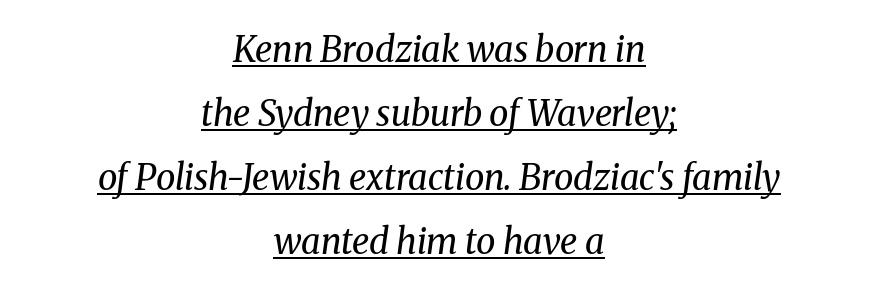
Characters are canted at an angle relative to the baseline's perpendicular. What decoration does the sample have? An underline. Looks like regular typesetting: each glyph gets only the width it needs. A student would call this center alignment; a typographer would say set centered.
